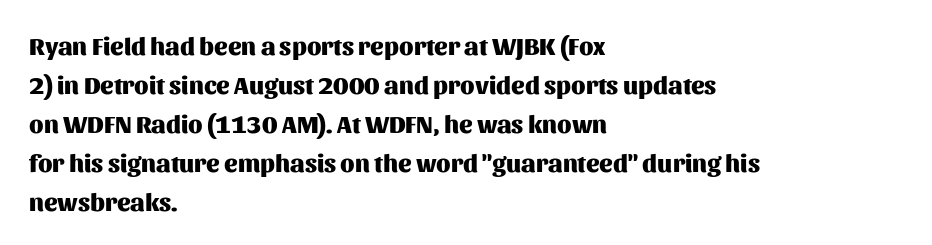
{"italic": "no", "bold": "yes", "underline": "no", "align": "left", "line_spacing": "normal", "line_spacing_ratio": 1.56, "letter_spacing": "normal", "letter_spacing_em": 0.0, "glyph_px": 25}
